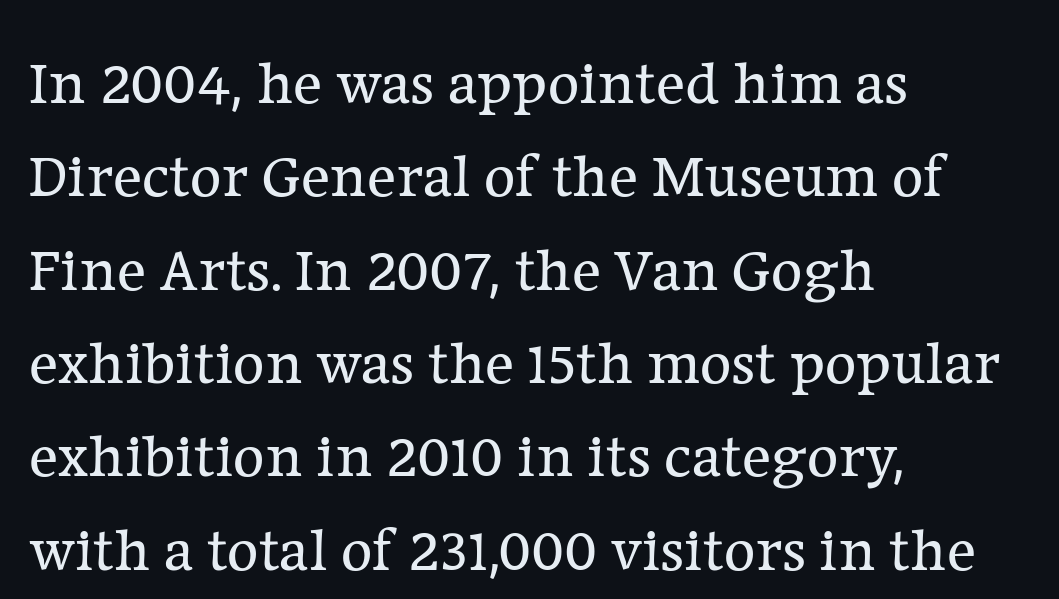
Q: Is the text bold? A: No.
Q: Is the text italic (slanted)? A: No, it is upright.
Q: Is the typeface a serif or a sans-serif typeface? A: Serif.
Q: Is the text underlined? A: No.
Q: How is the paragraph aligned? A: Left-aligned.
Q: Is the spacing between letters normal or unusually wide? A: Normal.
Q: Is the spacing between lines tight, normal or loose? A: Normal.
Q: Width (condensed, normal, or wide)? A: Normal.
Q: Stroke contrast? A: Low.
Q: x-height? A: Medium.
Q: Monospaced? A: No.
